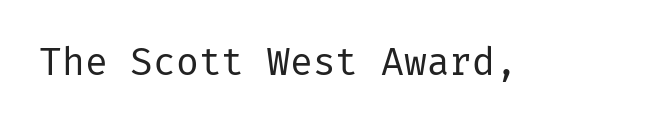
Q: Is the text bold? A: No.
Q: Is the text italic (slanted)? A: No, it is upright.
Q: Is the typeface a serif or a sans-serif typeface? A: Sans-serif.
Q: Is the text underlined? A: No.
Q: Is the spacing between letters normal or unusually wide? A: Normal.
Q: Width (condensed, normal, or wide)? A: Normal.
Q: Stroke contrast? A: Low.
Q: x-height? A: Medium.
